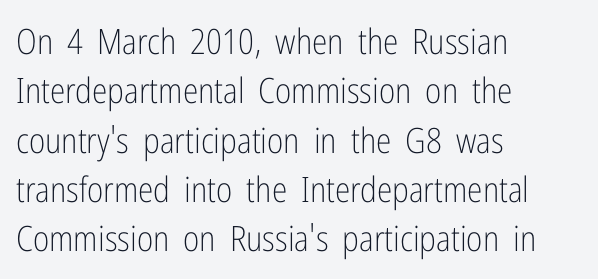
The compositor pushed each line to the left boundary. These lines are composed in type without serifs. Counters stay open thanks to moderate or lighter strokes. Looks like regular typesetting: each glyph gets only the width it needs.
